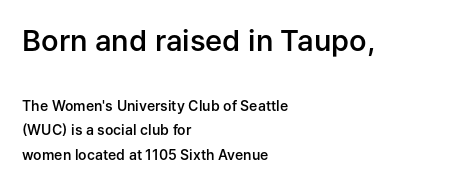
{"serif": "no", "italic": "no", "bold": "semi", "weight": "semibold", "width": "normal", "stroke_contrast": "low", "x_height": "medium", "monospaced": "no", "underline": "no", "align": "left", "line_spacing_ratio": 1.77, "letter_spacing": "normal", "letter_spacing_em": 0.0, "larger_block": "first", "size_ratio": 2.07, "glyph_px": 29}
